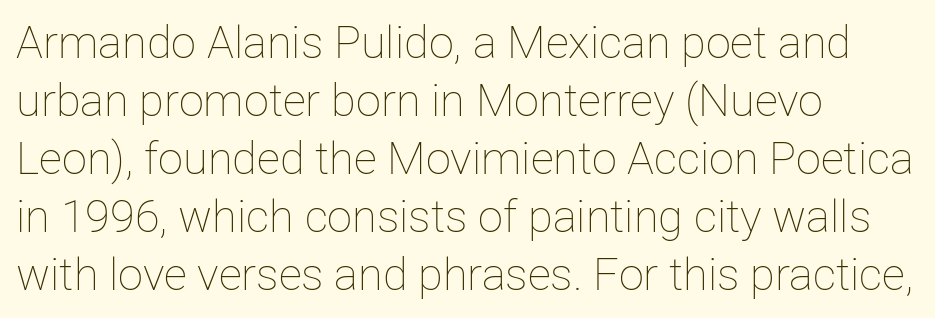
Stems here are at most as thick as an everyday book face. The letters sit at their default tracking, neither squeezed nor spread. Visually the block forms a straight wall on the left and a jagged coastline on the right. This is the regular roman posture of the typeface.
